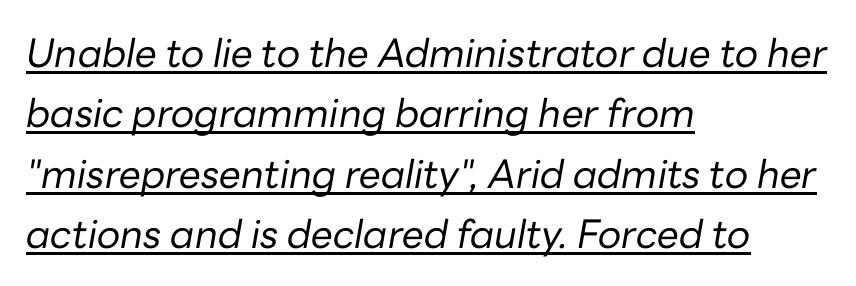
The image shows 39 px regular-weight type, italic (leaning right); set left-aligned, normal line spacing (1.55x), normal letter spacing, underlined; low stroke contrast and a medium x-height.
